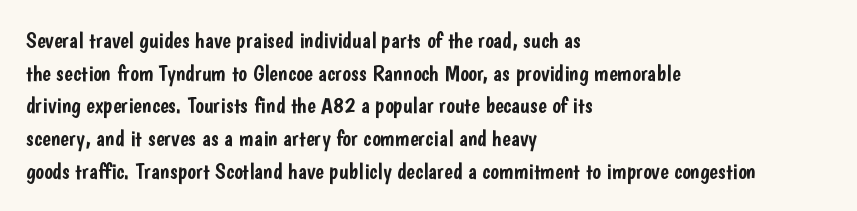
Q: Is the text italic (slanted)? A: No, it is upright.
Q: Is the text underlined? A: No.
Q: How is the paragraph aligned? A: Left-aligned.
Q: Is the spacing between letters normal or unusually wide? A: Normal.
Q: Is the spacing between lines tight, normal or loose? A: Normal.
